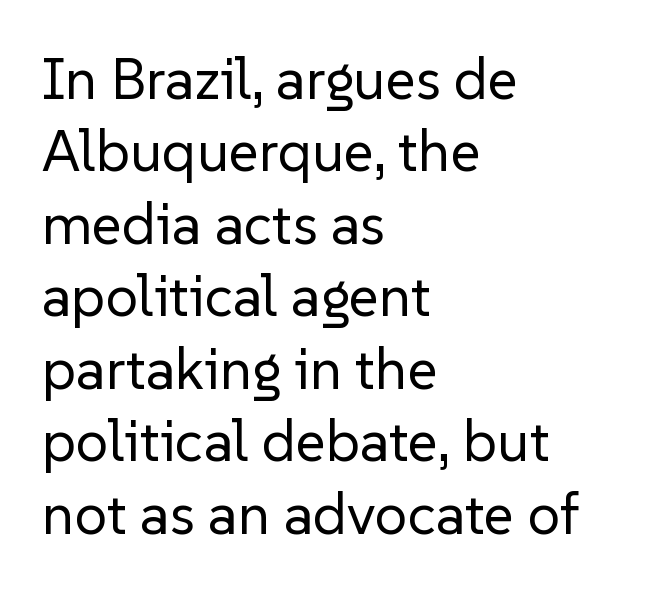
{"serif": "no", "italic": "no", "bold": "no", "weight": "regular", "width": "normal", "stroke_contrast": "low", "x_height": "medium", "monospaced": "no", "underline": "no", "align": "left", "line_spacing": "normal", "line_spacing_ratio": 1.25, "letter_spacing": "normal", "letter_spacing_em": 0.0, "glyph_px": 58}
